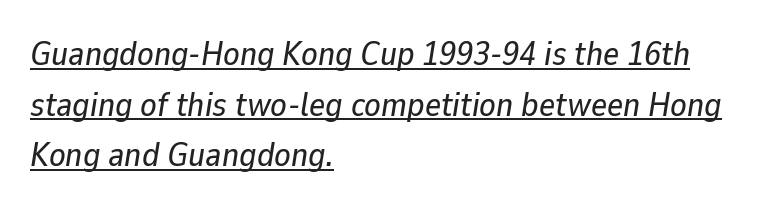
This is oblique type, the kind used for emphasis or titles. Notice how a bar underscores the lettering throughout. Is there much room between lines? A standard amount, neither cramped nor airy. Compared with typical body copy, the letter spacing here is the same. Character widths vary here, with narrow letters taking less room than wide ones.
